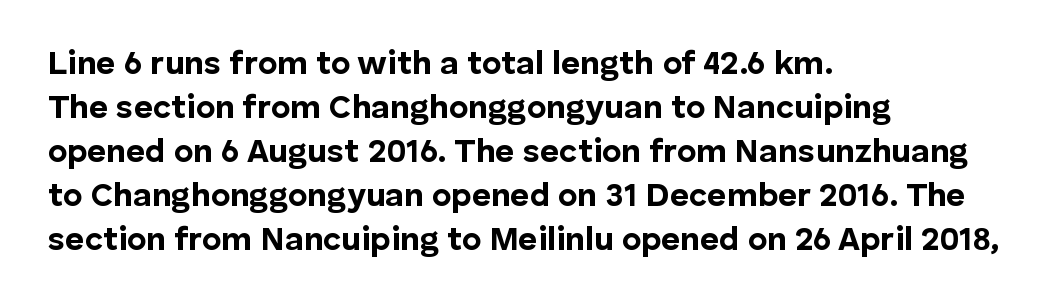
Q: Is the text bold? A: Yes.
Q: Is the text italic (slanted)? A: No, it is upright.
Q: Is the typeface a serif or a sans-serif typeface? A: Sans-serif.
Q: Is the text underlined? A: No.
Q: How is the paragraph aligned? A: Left-aligned.
Q: Is the spacing between letters normal or unusually wide? A: Normal.
Q: Is the spacing between lines tight, normal or loose? A: Normal.
Q: Width (condensed, normal, or wide)? A: Normal.
Q: Stroke contrast? A: Low.
Q: x-height? A: Medium.
Q: Monospaced? A: No.
